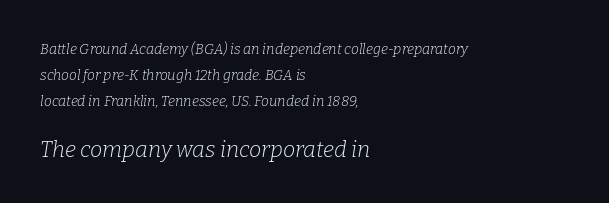
Q: Is the text bold? A: No.
Q: Is the text italic (slanted)? A: Yes, it leans right by about 9 degrees.
Q: Is the text underlined? A: No.
Q: How is the paragraph aligned? A: Left-aligned.
Q: Is the spacing between letters normal or unusually wide? A: Normal.
Q: Which block of text is set in a larger size, the first (top) or the second (bottom)? A: The second (bottom) one.
